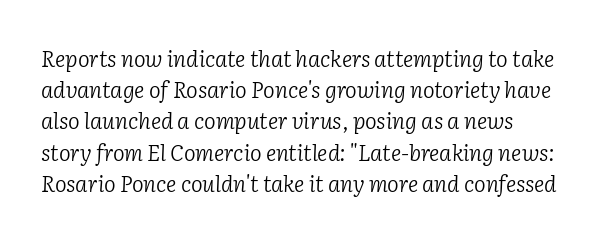
{"italic": "yes", "lean": "right", "slant_degrees": 2, "bold": "no", "underline": "no", "align": "left", "line_spacing": "normal", "line_spacing_ratio": 1.42, "letter_spacing": "normal", "letter_spacing_em": 0.0, "glyph_px": 22}
